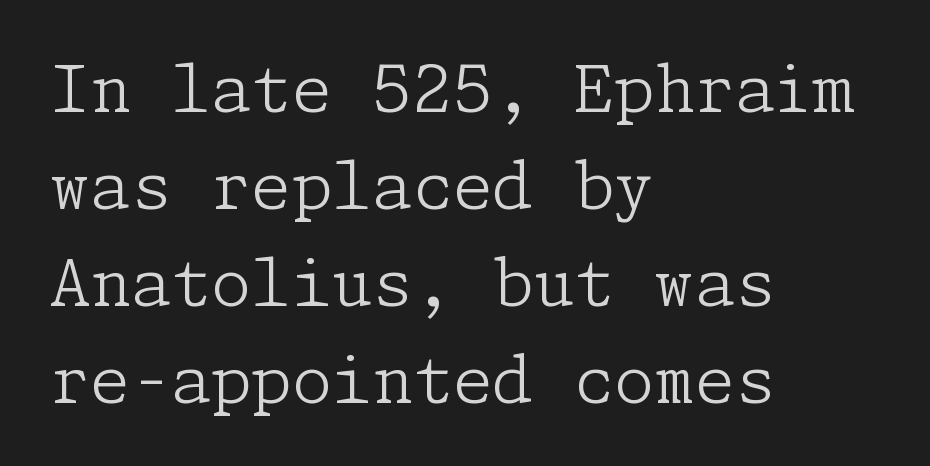
Q: Is the text bold? A: No.
Q: Is the text italic (slanted)? A: No, it is upright.
Q: Is the typeface a serif or a sans-serif typeface? A: Serif.
Q: Is the text underlined? A: No.
Q: How is the paragraph aligned? A: Left-aligned.
Q: Is the spacing between letters normal or unusually wide? A: Normal.
Q: Is the spacing between lines tight, normal or loose? A: Normal.
Q: Width (condensed, normal, or wide)? A: Normal.
Q: Stroke contrast? A: Low.
Q: x-height? A: Medium.
